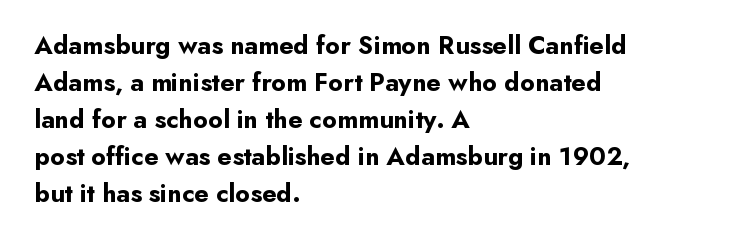
These words are printed bold, with thick strokes throughout. Between one letter and the next there's only the usual sliver of space. The letters stand straight up with perfectly vertical stems. The rendering anchors every line to the left-hand side. The leading is moderate, giving the passage an even texture.
